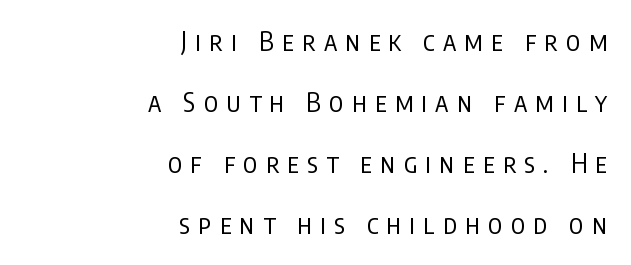
Q: Is the text bold? A: No.
Q: Is the text italic (slanted)? A: No, it is upright.
Q: Is the text underlined? A: No.
Q: How is the paragraph aligned? A: Right-aligned.
Q: Is the spacing between letters normal or unusually wide? A: Unusually wide.
Q: Is the spacing between lines tight, normal or loose? A: Loose.
